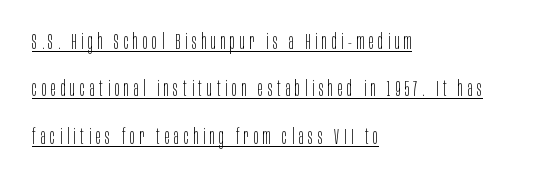
The image shows 21 px text type, upright; set left-aligned, loose line spacing (2.26x), unusually wide letter spacing (+0.22 em), underlined.
